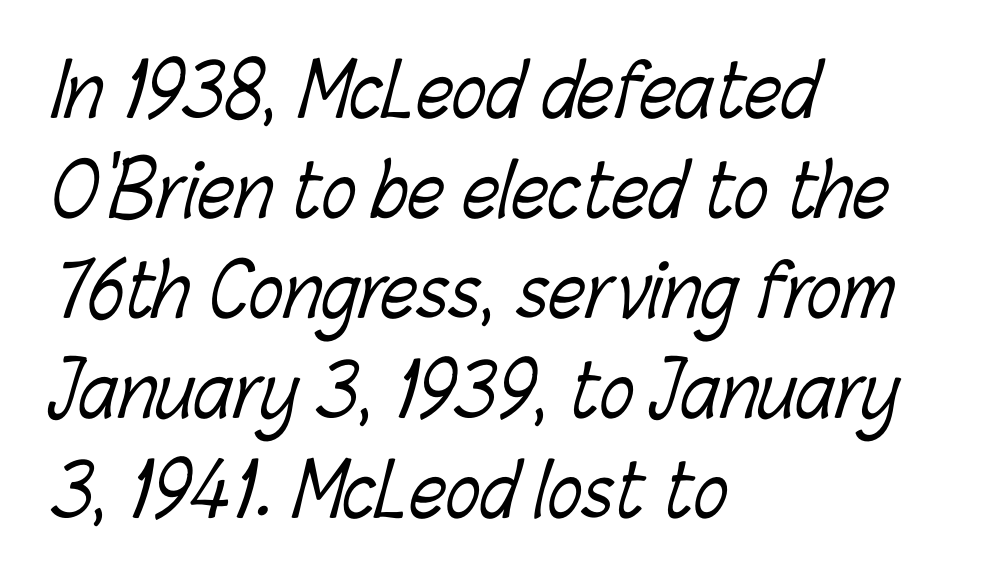
Q: Is the text bold? A: No.
Q: Is the text underlined? A: No.
Q: How is the paragraph aligned? A: Left-aligned.
Q: Is the spacing between letters normal or unusually wide? A: Normal.
Q: Is the spacing between lines tight, normal or loose? A: Normal.
Q: Width (condensed, normal, or wide)? A: Condensed.
Q: Stroke contrast? A: Low.
Q: x-height? A: Medium.
Q: Monospaced? A: No.
